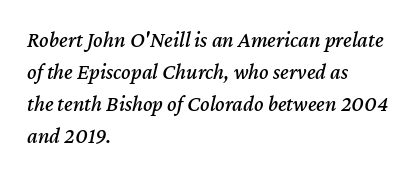
{"italic": "yes", "lean": "right", "slant_degrees": 12, "underline": "no", "align": "left", "line_spacing": "normal", "line_spacing_ratio": 1.45, "letter_spacing": "normal", "letter_spacing_em": 0.0, "glyph_px": 22}
